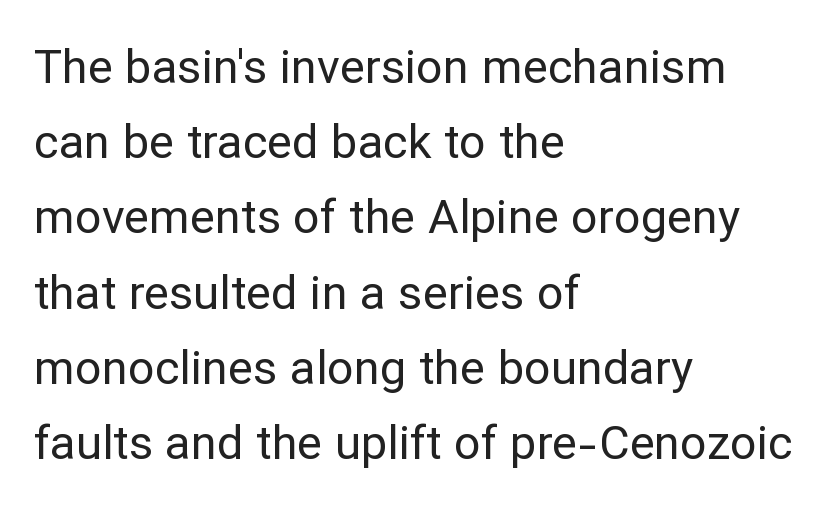
The image shows 47 px regular-weight sans-serif type, upright; set left-aligned, normal line spacing (1.6x), normal letter spacing, not underlined; low stroke contrast and a medium x-height.
